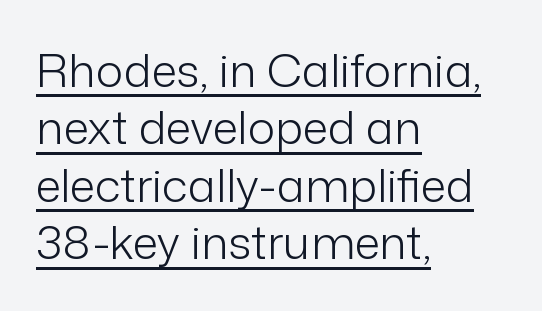
The image shows 46 px light sans-serif type, upright; set left-aligned, normal line spacing (1.25x), normal letter spacing, underlined; low stroke contrast and a medium x-height.
